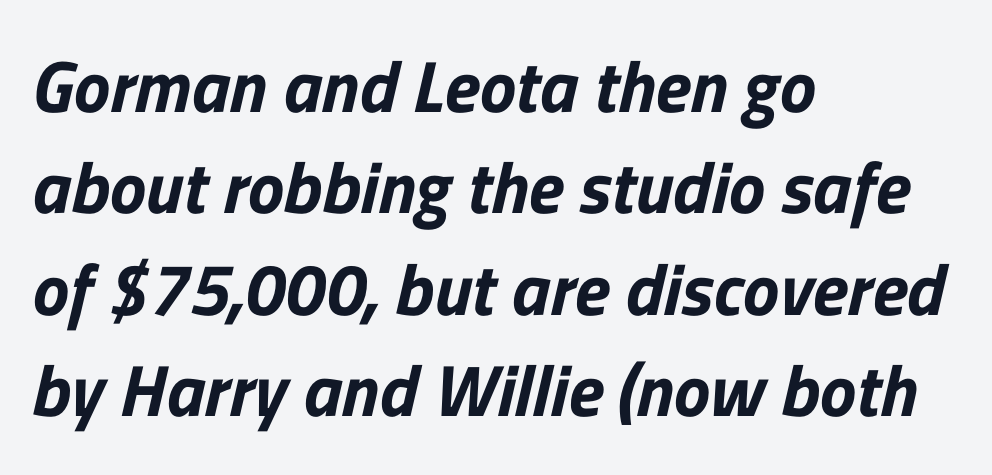
{"serif": "no", "width": "normal", "stroke_contrast": "low", "x_height": "medium", "monospaced": "no", "underline": "no", "align": "left", "line_spacing": "normal", "line_spacing_ratio": 1.39, "letter_spacing": "normal", "letter_spacing_em": 0.0, "glyph_px": 73}
